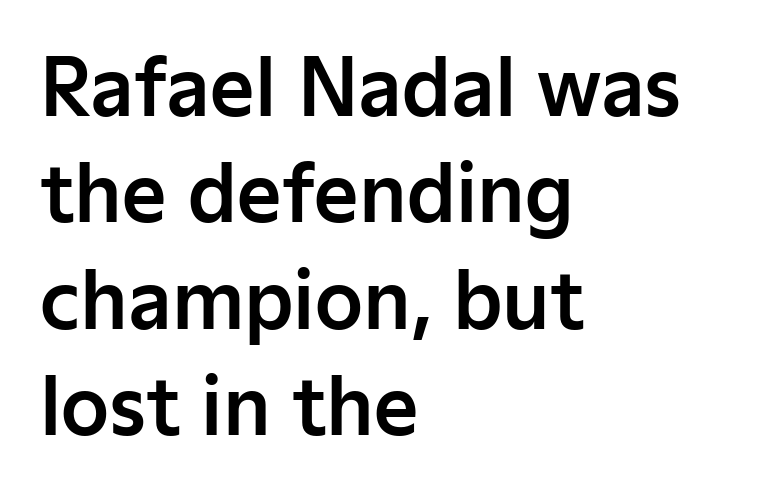
Q: Is the text italic (slanted)? A: No, it is upright.
Q: Is the typeface a serif or a sans-serif typeface? A: Sans-serif.
Q: Is the text underlined? A: No.
Q: How is the paragraph aligned? A: Left-aligned.
Q: Is the spacing between letters normal or unusually wide? A: Normal.
Q: Is the spacing between lines tight, normal or loose? A: Normal.
Q: Width (condensed, normal, or wide)? A: Normal.
Q: Stroke contrast? A: Low.
Q: x-height? A: Medium.
Q: Monospaced? A: No.
